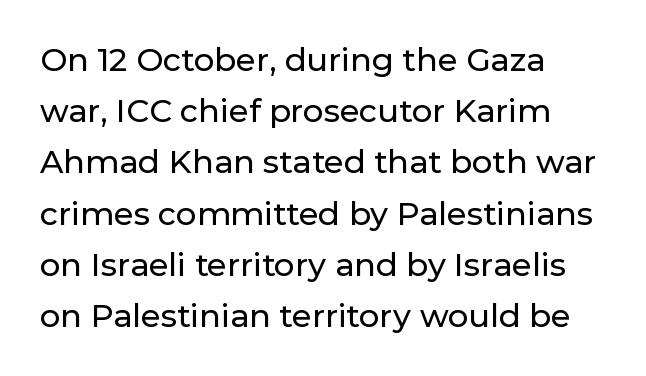
The image shows 32 px sans-serif type, upright; set left-aligned, normal line spacing (1.6x), normal letter spacing, not underlined; low stroke contrast and a medium x-height.
